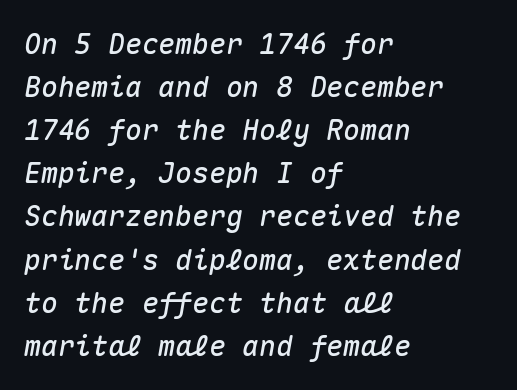
The image shows 28 px text type, italic (leaning right), monospaced; set left-aligned, normal line spacing (1.54x), normal letter spacing, not underlined; medium stroke contrast and a medium x-height.
